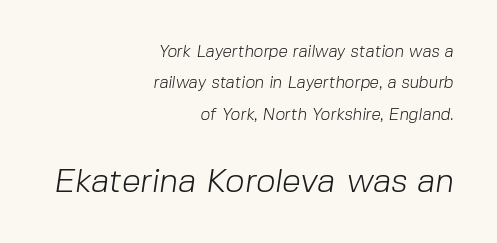
{"serif": "no", "bold": "no", "weight": "light", "width": "normal", "stroke_contrast": "low", "x_height": "medium", "monospaced": "no", "underline": "no", "align": "right", "line_spacing_ratio": 1.85, "letter_spacing": "normal", "letter_spacing_em": 0.0, "larger_block": "second", "size_ratio": 2.0, "glyph_px": 34}
